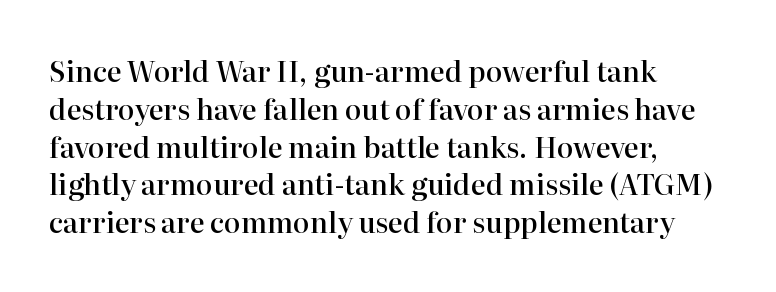
{"serif": "yes", "italic": "no", "bold": "semi", "weight": "semibold", "width": "normal", "stroke_contrast": "high", "x_height": "medium", "monospaced": "no", "underline": "no", "align": "left", "line_spacing": "normal", "line_spacing_ratio": 1.35, "letter_spacing": "normal", "letter_spacing_em": 0.0, "glyph_px": 28}
